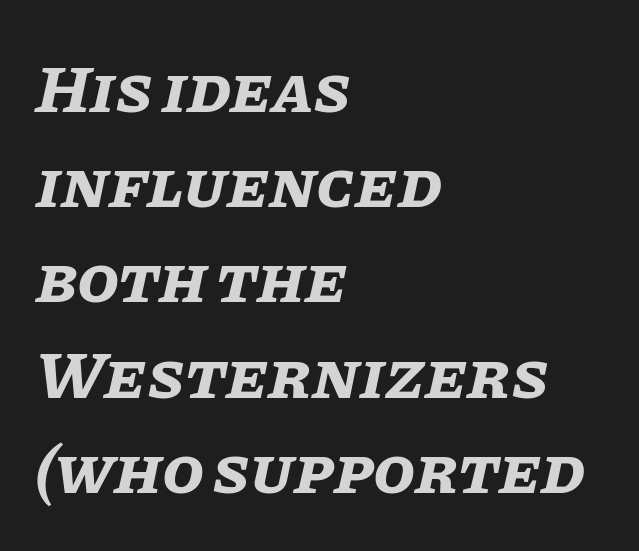
No word sits above an underline. Students, observe: this is what conventionally led text looks like. Inter-character spacing is left at the font's built-in metrics. Horizontally, the lines are justified to the leading edge only. Tall strokes in this sample are angled rather than plumb. Here the designer chose a conventional face with non-uniform glyph widths.
